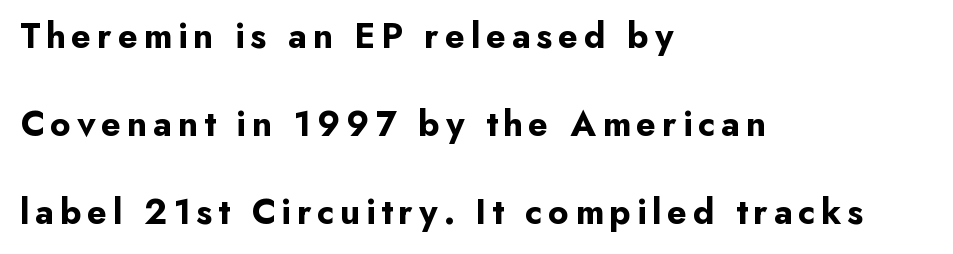
The image shows 36 px bold sans-serif type, upright; set left-aligned, loose line spacing (2.45x), not underlined; low stroke contrast and a small x-height.
